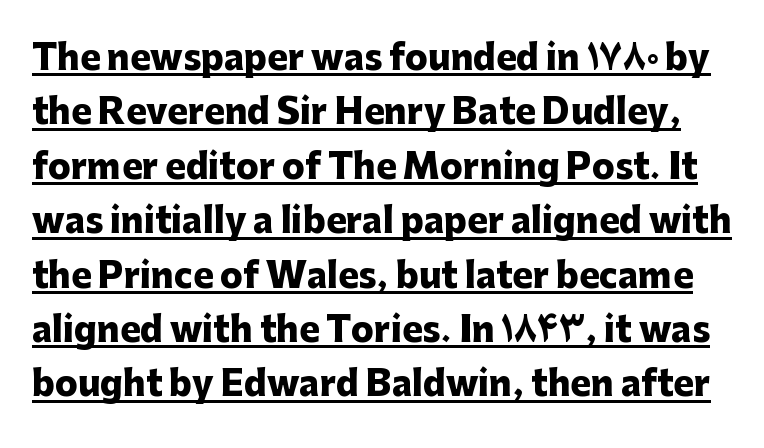
{"serif": "no", "italic": "no", "bold": "yes", "weight": "heavy", "width": "normal", "stroke_contrast": "low", "x_height": "medium", "monospaced": "no", "underline": "yes", "line_spacing": "normal", "line_spacing_ratio": 1.6, "letter_spacing": "normal", "letter_spacing_em": 0.0, "glyph_px": 34}
